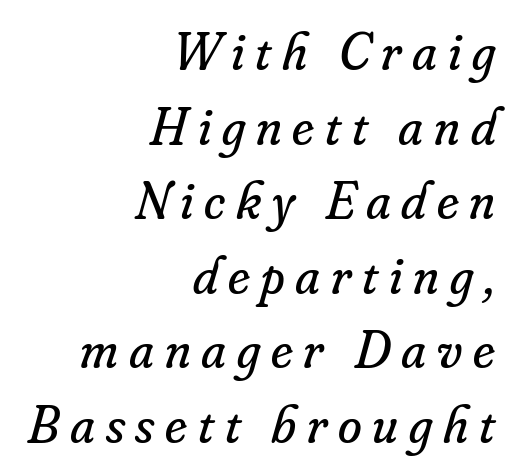
{"serif": "yes", "italic": "yes", "lean": "right", "slant_degrees": 16, "bold": "no", "weight": "regular", "width": "normal", "stroke_contrast": "low", "x_height": "small", "monospaced": "no", "underline": "no", "align": "right", "line_spacing": "normal", "line_spacing_ratio": 1.38, "letter_spacing": "wide", "letter_spacing_em": 0.2, "glyph_px": 54}
